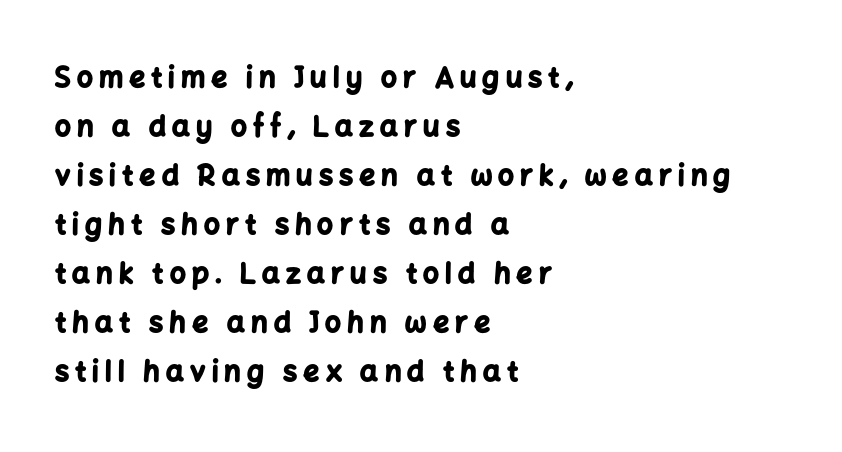
Q: Is the text bold? A: Yes.
Q: Is the text italic (slanted)? A: No, it is upright.
Q: Is the typeface a serif or a sans-serif typeface? A: Sans-serif.
Q: Is the text underlined? A: No.
Q: How is the paragraph aligned? A: Left-aligned.
Q: Is the spacing between letters normal or unusually wide? A: Unusually wide.
Q: Width (condensed, normal, or wide)? A: Normal.
Q: Stroke contrast? A: Low.
Q: x-height? A: Medium.
Q: Monospaced? A: No.
